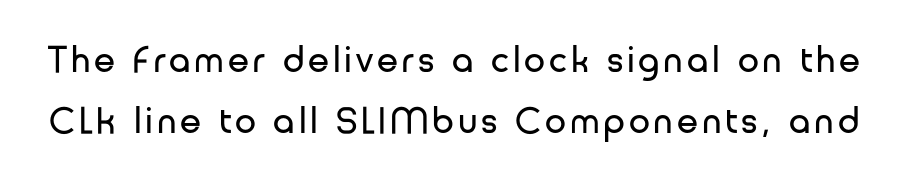
The image shows 38 px regular-weight sans-serif type, upright; set normal line spacing (1.6x), not underlined; low stroke contrast and a medium x-height.
